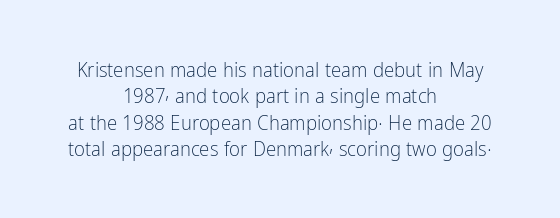
The image shows 21 px text type, upright; set centered, normal line spacing (1.26x), normal letter spacing, not underlined.
